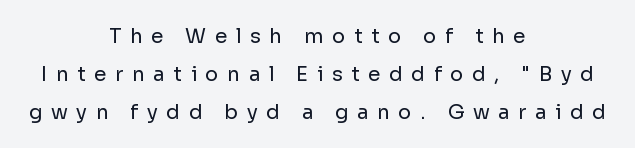
{"italic": "no", "bold": "no", "underline": "no", "align": "center", "line_spacing_ratio": 1.89, "letter_spacing": "wide", "letter_spacing_em": 0.43, "glyph_px": 20}
